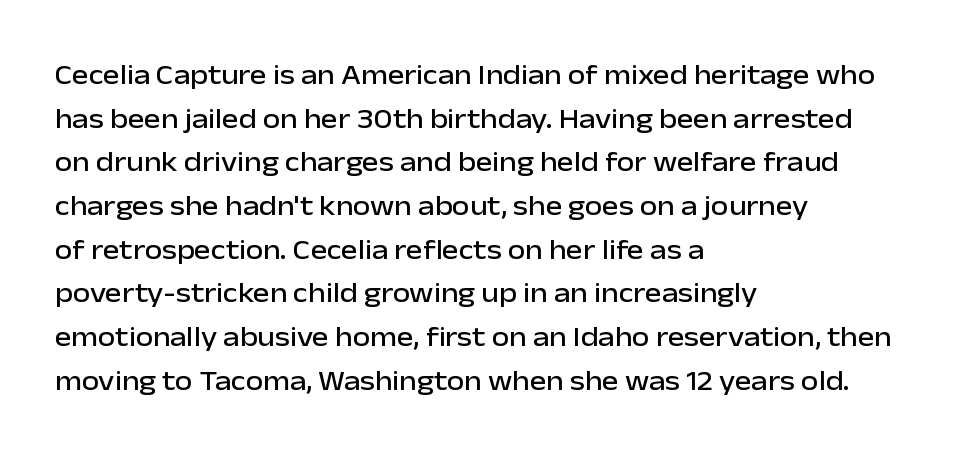
The image shows 28 px sans-serif type, upright; set left-aligned, normal line spacing (1.56x), normal letter spacing, not underlined; low stroke contrast and a medium x-height.
